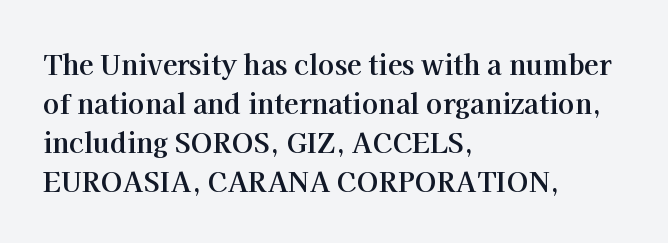
{"italic": "no", "bold": "yes", "underline": "no", "align": "left", "line_spacing": "normal", "line_spacing_ratio": 1.44, "letter_spacing": "normal", "letter_spacing_em": 0.0, "glyph_px": 27}
